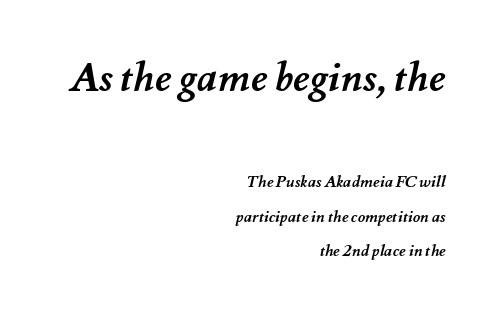
The image shows 40 px semibold type; set right-aligned, loose line spacing (2.17x), normal letter spacing, not underlined; the first (top) block is 2.5x larger; medium stroke contrast and a small x-height.
